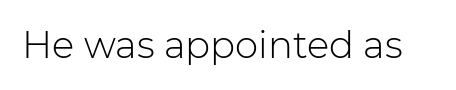
The image shows 37 px light sans-serif type, upright; set normal letter spacing, not underlined; low stroke contrast and a medium x-height.
